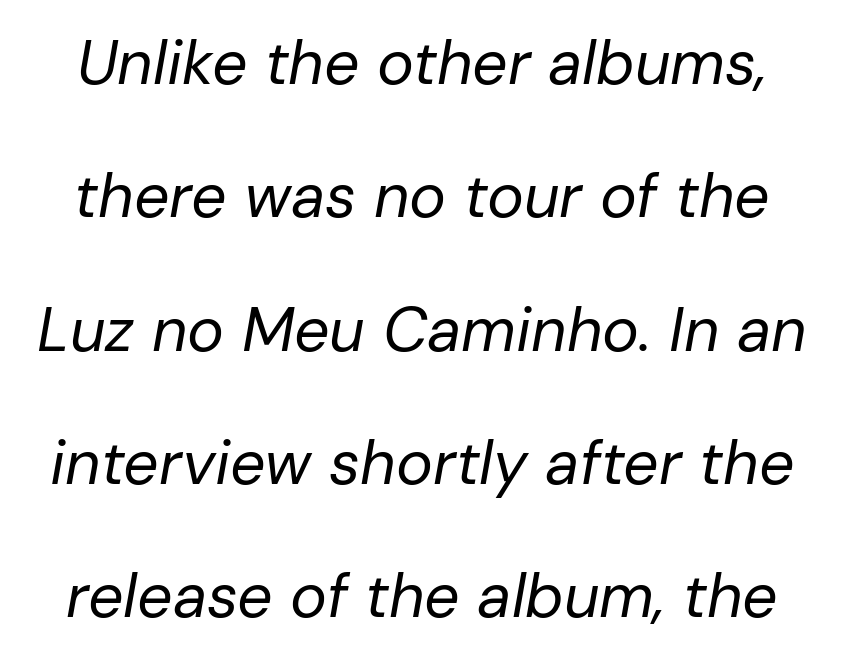
{"italic": "yes", "lean": "right", "slant_degrees": 10, "bold": "no", "weight": "regular", "width": "normal", "stroke_contrast": "low", "x_height": "medium", "monospaced": "no", "underline": "no", "line_spacing": "loose", "line_spacing_ratio": 2.15, "letter_spacing": "normal", "letter_spacing_em": 0.0, "glyph_px": 62}
